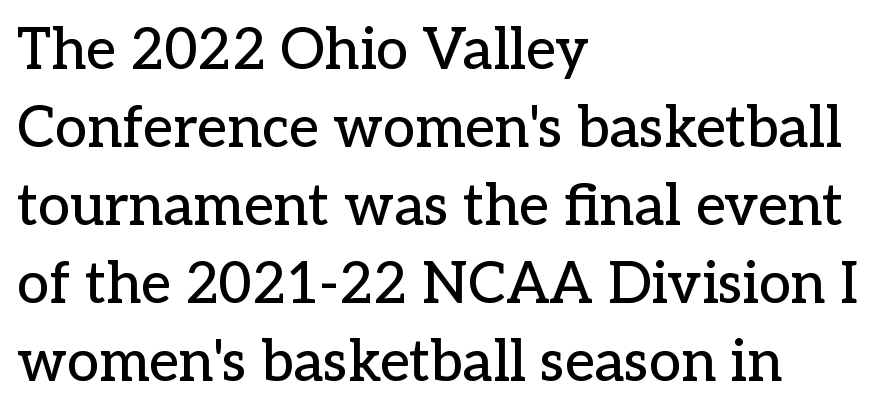
The image shows 57 px serif type, upright; set left-aligned, normal line spacing (1.37x), normal letter spacing, not underlined; low stroke contrast and a medium x-height.
